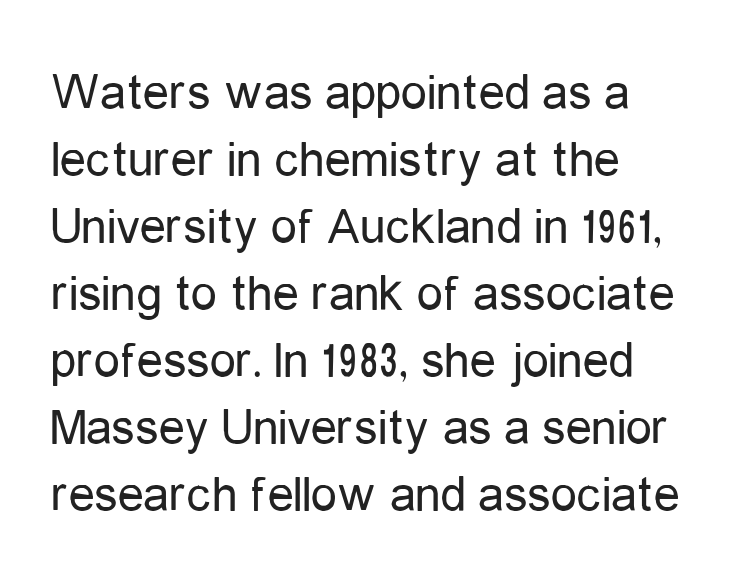
{"serif": "no", "italic": "no", "bold": "no", "weight": "regular", "width": "condensed", "stroke_contrast": "low", "x_height": "medium", "monospaced": "no", "underline": "no", "align": "left", "line_spacing": "normal", "line_spacing_ratio": 1.29, "letter_spacing": "normal", "letter_spacing_em": 0.0, "glyph_px": 52}
